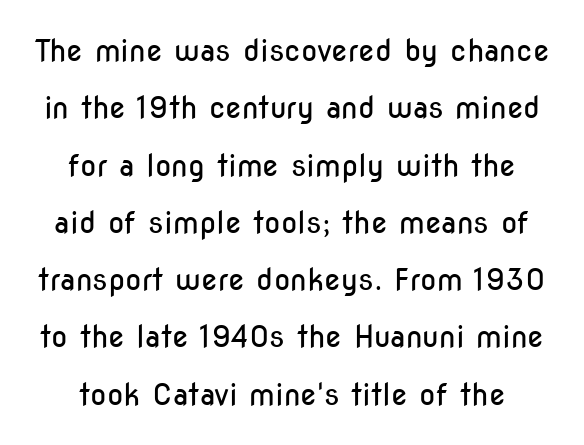
The space directly below the letters is spotless. Is this a fixed-width face? No — the glyphs have proportional, varying widths. Weight: in the light-to-regular range. The gaps between neighbouring characters are ordinary and unremarkable.
